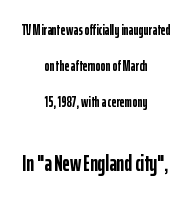
The image shows 23 px bold type, upright; set centered, loose line spacing (2.41x), normal letter spacing, not underlined; the second (bottom) block is 1.53x larger.
